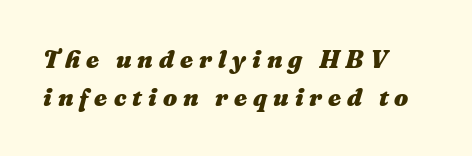
Q: Is the text bold? A: Yes.
Q: Is the text italic (slanted)? A: Yes, it leans right by about 16 degrees.
Q: Is the text underlined? A: No.
Q: How is the paragraph aligned? A: Left-aligned.
Q: Is the spacing between letters normal or unusually wide? A: Unusually wide.
Q: Is the spacing between lines tight, normal or loose? A: Normal.
